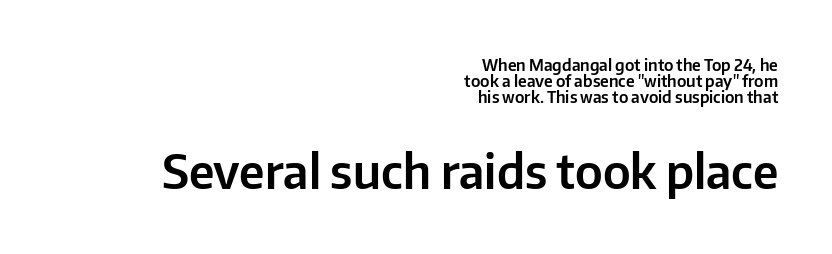
The image shows 47 px sans-serif type, upright; set right-aligned, tight line spacing (1.0x), normal letter spacing, not underlined; the second (bottom) block is 2.94x larger; low stroke contrast and a medium x-height.
